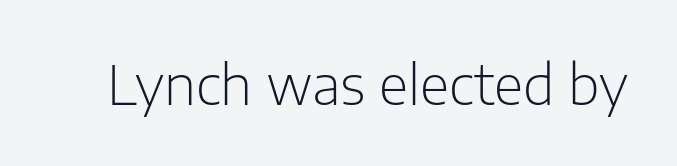
Q: Is the text bold? A: No.
Q: Is the text italic (slanted)? A: No, it is upright.
Q: Is the typeface a serif or a sans-serif typeface? A: Sans-serif.
Q: Is the text underlined? A: No.
Q: Is the spacing between letters normal or unusually wide? A: Normal.
Q: Width (condensed, normal, or wide)? A: Normal.
Q: Stroke contrast? A: Low.
Q: x-height? A: Medium.
Q: Monospaced? A: No.
